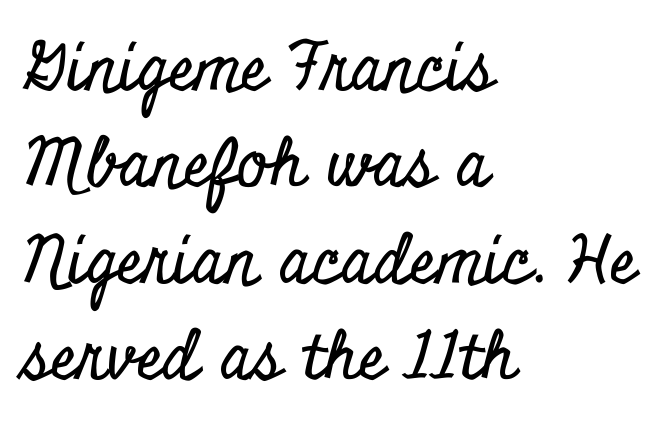
The image shows 66 px condensed serif type; set left-aligned, normal line spacing (1.46x), normal letter spacing, not underlined; low stroke contrast and a small x-height.
